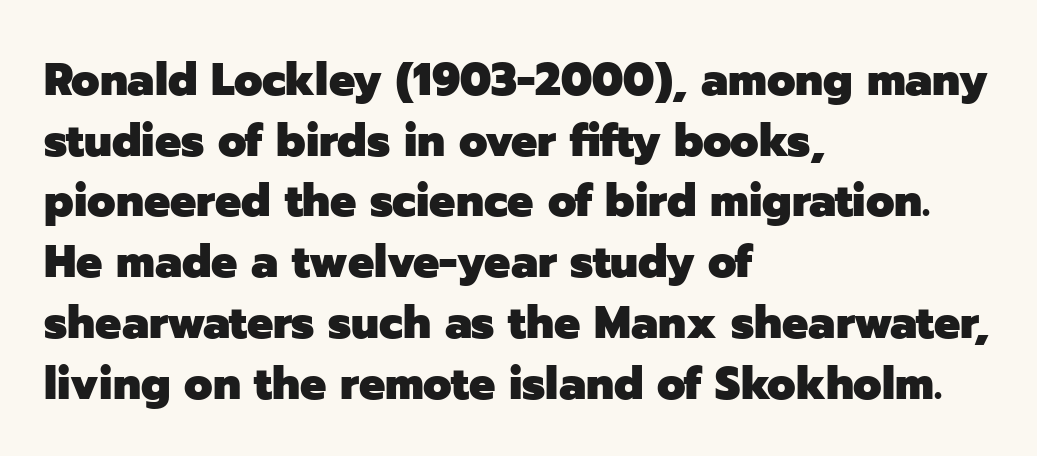
Is this a fixed-width face? No — the glyphs have proportional, varying widths. Compared with typical paragraphs, the rows here are spaced about the same. Alignment: flush left. Caption: bold face, heavy strokes. Do the letters lean? They stand straight.
